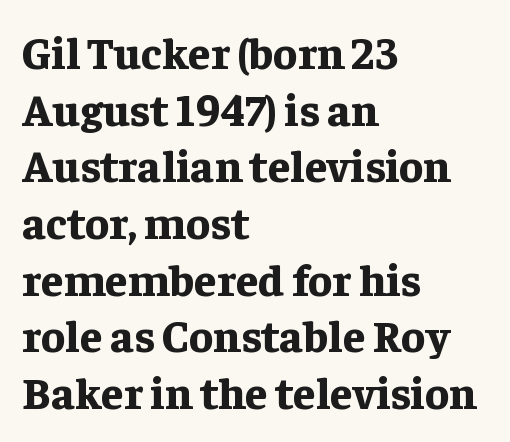
{"serif": "yes", "italic": "no", "bold": "yes", "weight": "bold", "width": "normal", "stroke_contrast": "low", "x_height": "medium", "monospaced": "no", "underline": "no", "align": "left", "line_spacing": "normal", "line_spacing_ratio": 1.26, "letter_spacing": "normal", "letter_spacing_em": 0.0, "glyph_px": 45}
